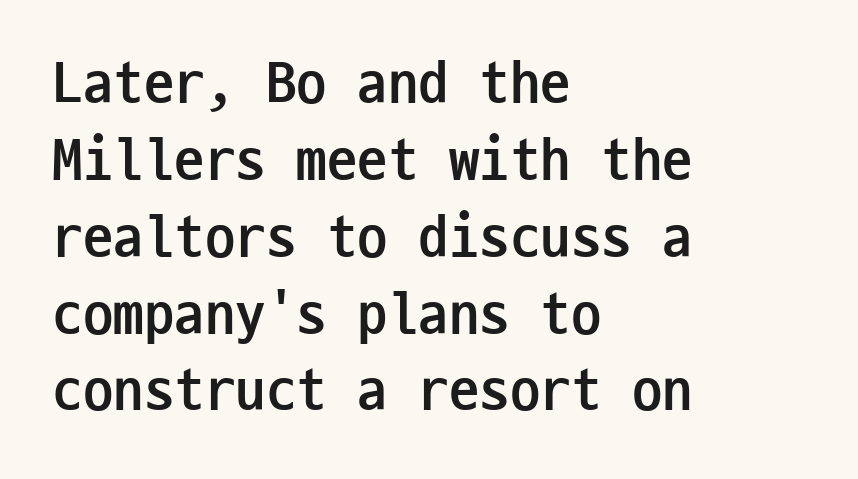
{"serif": "no", "italic": "no", "bold": "yes", "weight": "semibold", "width": "condensed", "stroke_contrast": "low", "x_height": "medium", "monospaced": "yes", "underline": "no", "align": "left", "line_spacing": "normal", "line_spacing_ratio": 1.26, "letter_spacing": "normal", "letter_spacing_em": 0.0, "glyph_px": 61}
